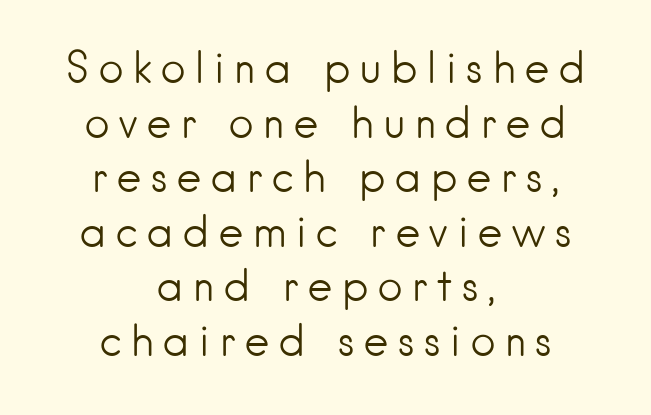
Q: Is the text bold? A: No.
Q: Is the text italic (slanted)? A: No, it is upright.
Q: Is the typeface a serif or a sans-serif typeface? A: Sans-serif.
Q: Is the text underlined? A: No.
Q: How is the paragraph aligned? A: Centered.
Q: Width (condensed, normal, or wide)? A: Normal.
Q: Stroke contrast? A: Low.
Q: x-height? A: Small.
Q: Monospaced? A: No.
